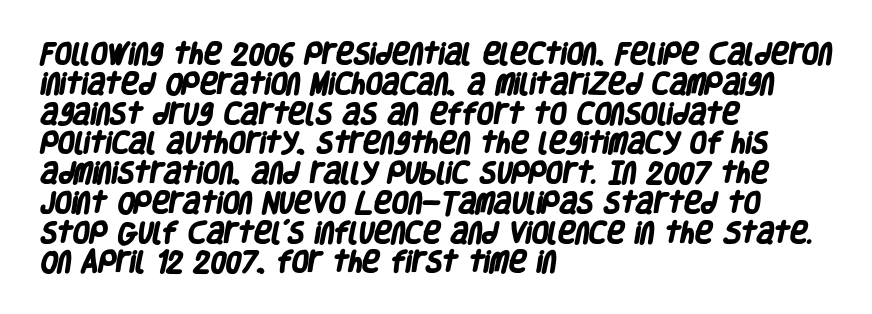
There is no visible air inserted between adjacent glyphs. Its strokes are broad and dark, the hallmark of bold type. Compared with a centered layout, this one pins lines to the left instead. Letters rest on an invisible, unmarked baseline.
